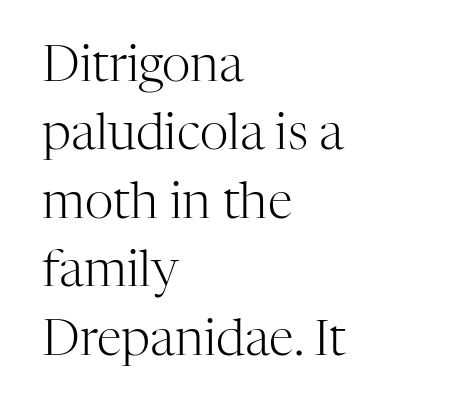
Underlining? Definitely not there. Unbolded letterforms with no extra heft. The passage is arranged the way most books set body copy — flush left. Serif or sans? Serif — the stroke terminals have little feet.
